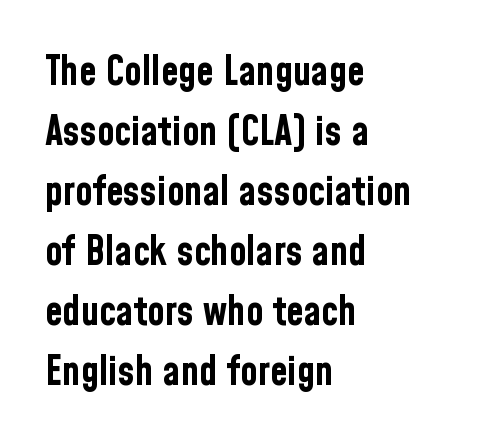
The image shows 40 px bold, condensed sans-serif type, upright; set left-aligned, normal line spacing (1.5x), normal letter spacing, not underlined; low stroke contrast and a medium x-height.
